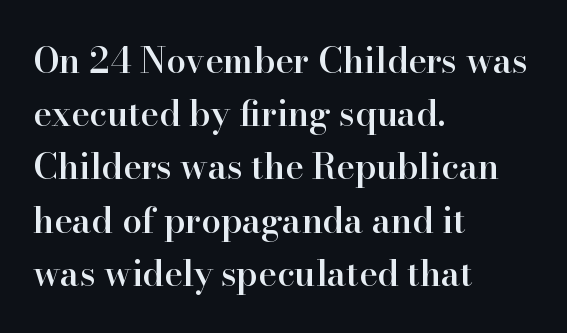
What kind of face is this? One with serifs. The area under the type is left untouched. Quick note: interline space is typical. Spacing verdict: proportional, widths tailored to each character. Notice how the passage keeps a crisp vertical edge on the left only.
